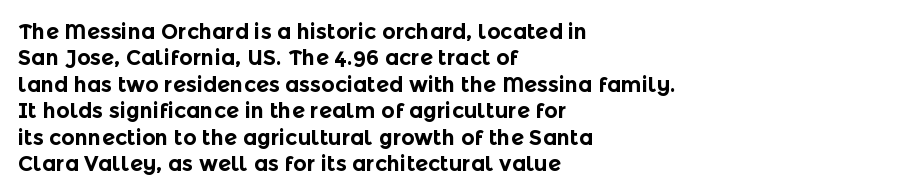
Q: Is the text bold? A: Yes.
Q: Is the text italic (slanted)? A: No, it is upright.
Q: Is the text underlined? A: No.
Q: How is the paragraph aligned? A: Left-aligned.
Q: Is the spacing between letters normal or unusually wide? A: Normal.
Q: Is the spacing between lines tight, normal or loose? A: Normal.
